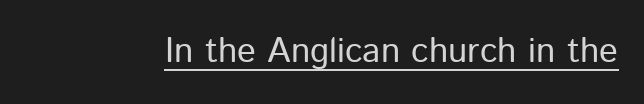
Q: Is the text bold? A: No.
Q: Is the text italic (slanted)? A: No, it is upright.
Q: Is the typeface a serif or a sans-serif typeface? A: Sans-serif.
Q: Is the text underlined? A: Yes.
Q: Is the spacing between letters normal or unusually wide? A: Normal.
Q: Width (condensed, normal, or wide)? A: Normal.
Q: Stroke contrast? A: Low.
Q: x-height? A: Medium.
Q: Monospaced? A: No.
